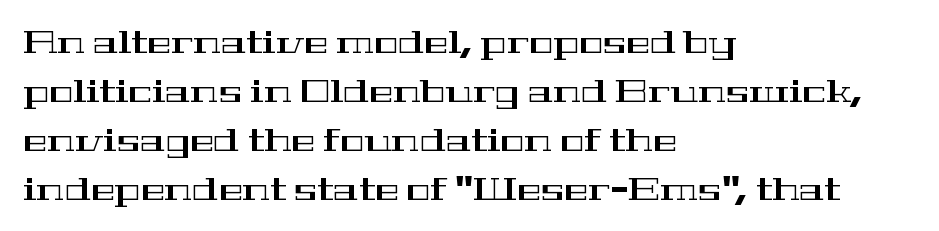
What kind of face is this? One with serifs. This sample is left-justified, so line endings fall wherever the words run out. Interline gaps are of average width in this sample. You could not count columns in this text — the font is proportionally spaced. The glyphs are unaccompanied by any horizontal stroke below them. Nothing unusual about the tracking: characters are spaced as the font intends.
